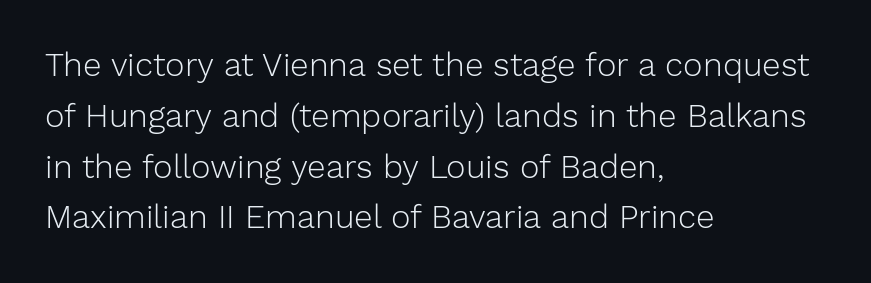
{"serif": "no", "italic": "no", "bold": "no", "weight": "light", "width": "normal", "stroke_contrast": "low", "x_height": "medium", "monospaced": "no", "underline": "no", "align": "left", "line_spacing": "normal", "line_spacing_ratio": 1.54, "letter_spacing": "normal", "letter_spacing_em": 0.0, "glyph_px": 33}
